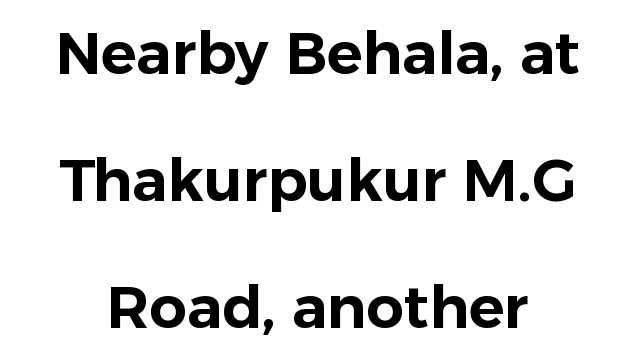
This rendering features lettering with no underline. The space between consecutive lines is lavish. In terms of letterform style, serifs are entirely absent. A typesetter would call this proportional, since set widths differ per character.
